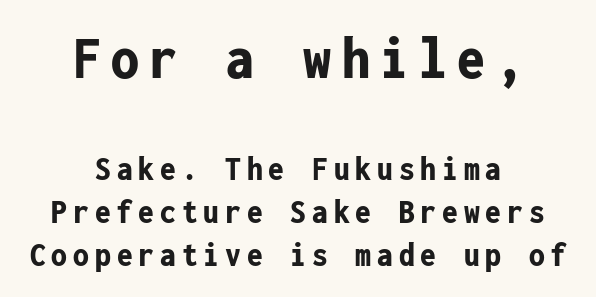
The image shows 62 px bold, condensed sans-serif type, upright, monospaced; set centered, line spacing 1.22x, not underlined; the first (top) block is 1.77x larger; low stroke contrast and a medium x-height.
